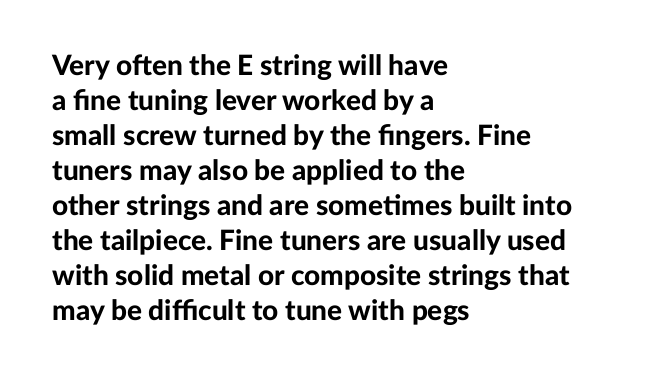
The image shows 28 px bold sans-serif type, upright; set left-aligned, normal line spacing (1.25x), normal letter spacing, not underlined; low stroke contrast and a medium x-height.
